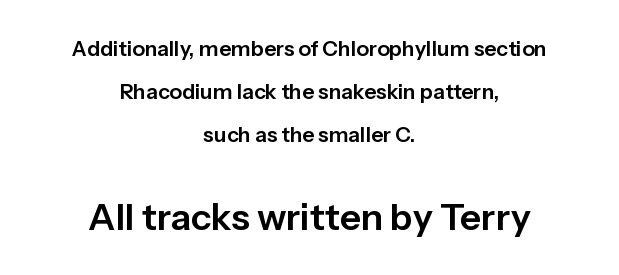
The type is set solid horizontally, with unmodified tracking. Posture: straight, roman, zero tilt. Note: smaller setting up top, larger setting below. The face used here is proportionally spaced, like ordinary book or web type.
